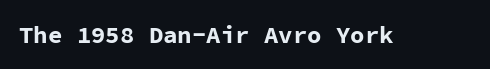
What stands out about the letter spacing? Nothing — it is the standard amount. Upright lettering throughout. Bold? Absolutely — the strokes are thick and heavy. The glyphs are unaccompanied by any horizontal stroke below them.
